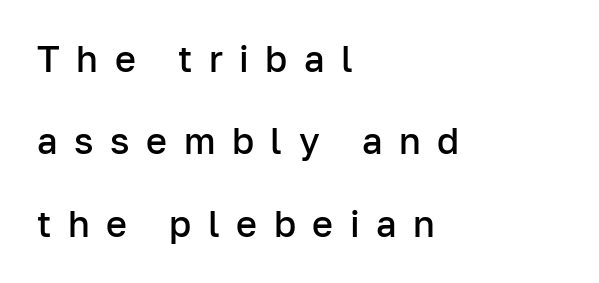
The image shows 36 px semibold sans-serif type, upright; set left-aligned, loose line spacing (2.29x), unusually wide letter spacing (+0.46 em), not underlined; low stroke contrast and a medium x-height.
